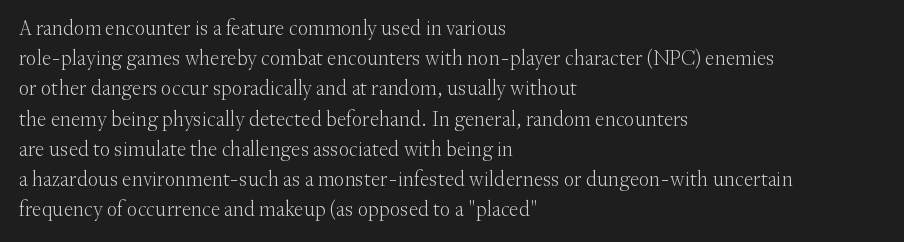
The image shows 21 px text type, upright; set left-aligned, normal line spacing (1.44x), normal letter spacing, not underlined.
